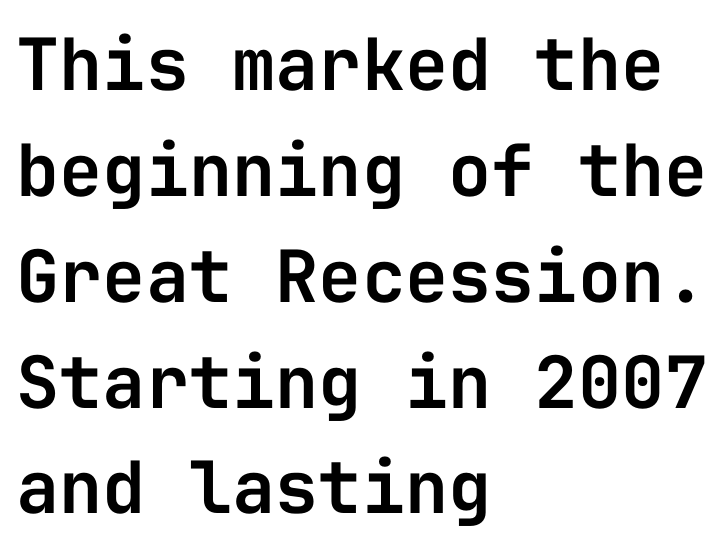
The image shows 72 px sans-serif type, upright, monospaced; set left-aligned, normal line spacing (1.47x), normal letter spacing, not underlined; low stroke contrast and a medium x-height.
